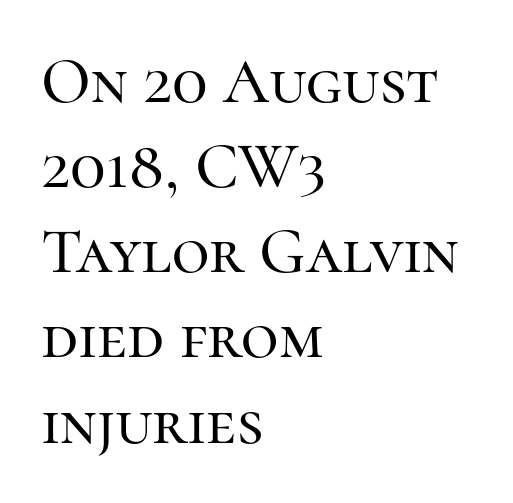
The image shows 65 px serif type, upright; set left-aligned, normal line spacing (1.31x), normal letter spacing, not underlined; high stroke contrast and a medium x-height.
